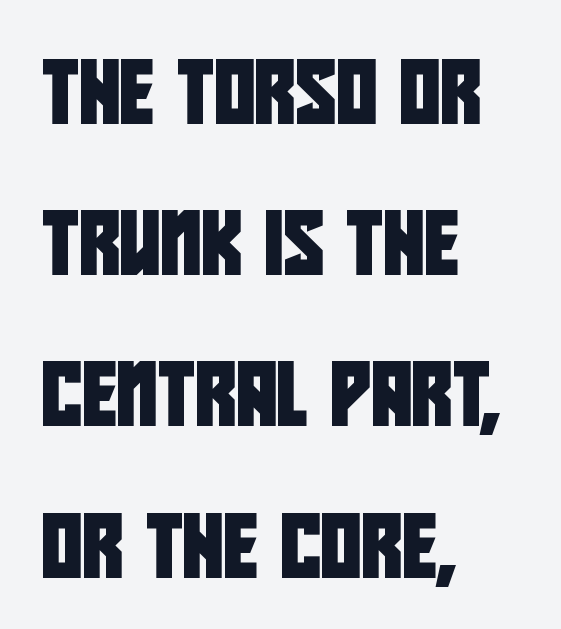
The image shows 63 px condensed sans-serif type; set left-aligned, loose line spacing (2.4x), normal letter spacing, not underlined; low stroke contrast and a large x-height.
